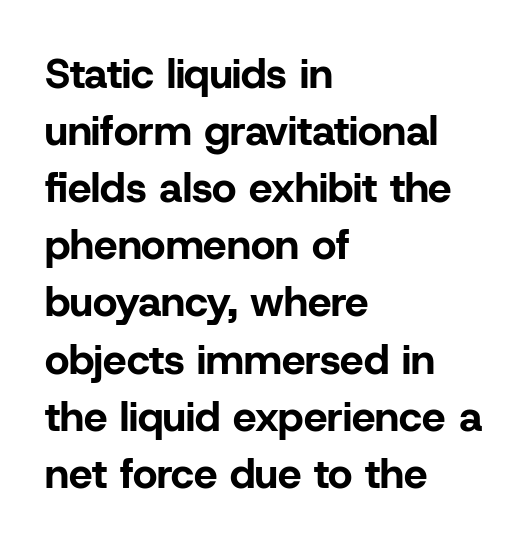
Q: Is the text bold? A: Yes.
Q: Is the text italic (slanted)? A: No, it is upright.
Q: Is the typeface a serif or a sans-serif typeface? A: Sans-serif.
Q: Is the text underlined? A: No.
Q: How is the paragraph aligned? A: Left-aligned.
Q: Is the spacing between letters normal or unusually wide? A: Normal.
Q: Is the spacing between lines tight, normal or loose? A: Normal.
Q: Width (condensed, normal, or wide)? A: Normal.
Q: Stroke contrast? A: Low.
Q: x-height? A: Medium.
Q: Monospaced? A: No.
